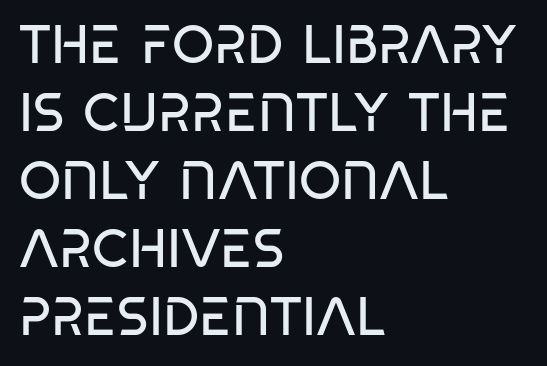
The face used here is proportionally spaced, like ordinary book or web type. Caption: standard tracking, unaltered. The type sits square on the baseline with zero lean. These lines are composed in type without serifs. Ink coverage per letter is moderate at most.
